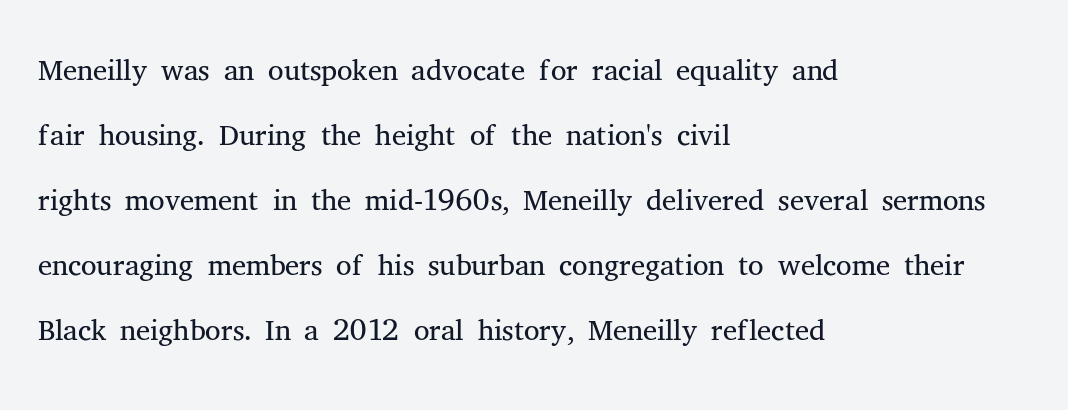
The image shows 44 px light serif type, upright; set left-aligned, normal line spacing (1.48x), normal letter spacing, not underlined; medium stroke contrast and a medium x-height.
